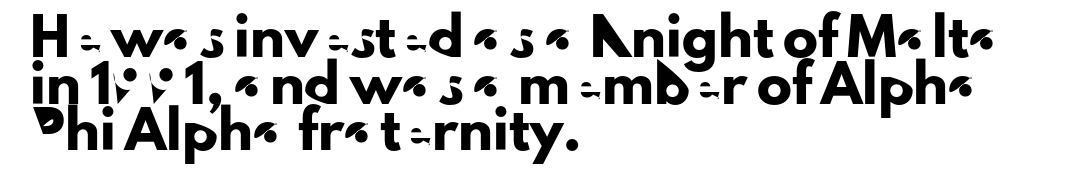
The lines are quadded left. These lines are rendered in a variable-pitch font. The lines sit at an ordinary, default distance from one another. This is the regular roman posture of the typeface.
